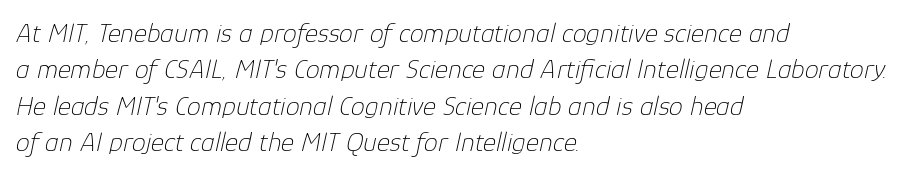
The baseline area is clear. The compositor pushed each line to the left boundary. Spacing between characters is what you'd get straight out of the box. Summary of vertical rhythm: regular, with standard interline spacing.
